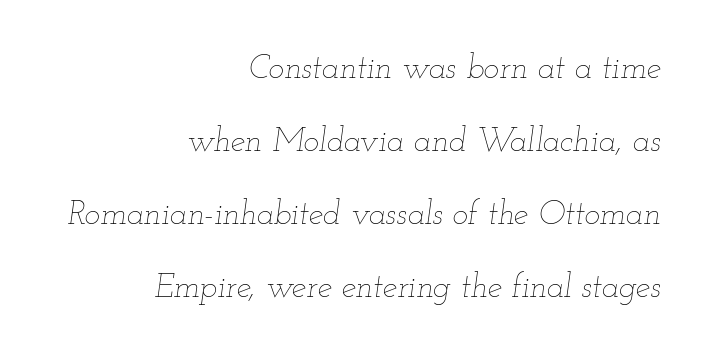
Q: Is the text bold? A: No.
Q: Is the text italic (slanted)? A: Yes, it leans right by about 12 degrees.
Q: Is the text underlined? A: No.
Q: How is the paragraph aligned? A: Right-aligned.
Q: Is the spacing between letters normal or unusually wide? A: Normal.
Q: Is the spacing between lines tight, normal or loose? A: Loose.
Q: Width (condensed, normal, or wide)? A: Wide.
Q: Stroke contrast? A: Low.
Q: x-height? A: Small.
Q: Monospaced? A: No.
